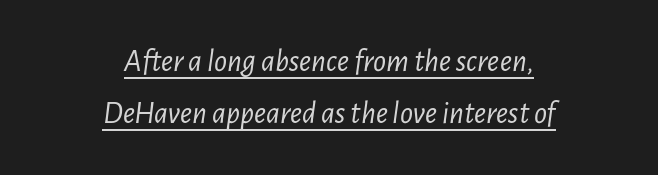
Q: Is the text bold? A: No.
Q: Is the text italic (slanted)? A: Yes, it leans right by about 7 degrees.
Q: Is the text underlined? A: Yes.
Q: How is the paragraph aligned? A: Centered.
Q: Is the spacing between letters normal or unusually wide? A: Normal.
Q: Is the spacing between lines tight, normal or loose? A: Normal.
Q: Width (condensed, normal, or wide)? A: Condensed.
Q: Stroke contrast? A: Low.
Q: x-height? A: Medium.
Q: Monospaced? A: No.
